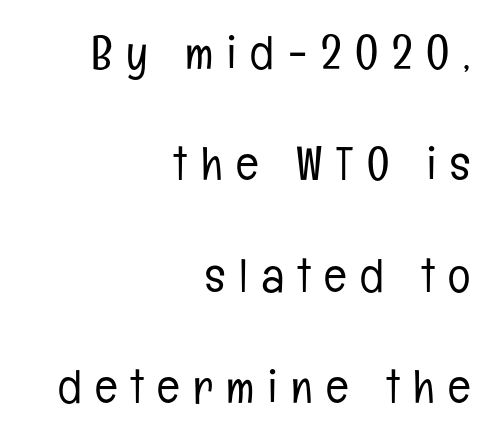
The image shows 47 px light, condensed sans-serif type, upright; set right-aligned, loose line spacing (2.37x), unusually wide letter spacing (+0.29 em), not underlined; low stroke contrast and a medium x-height.
